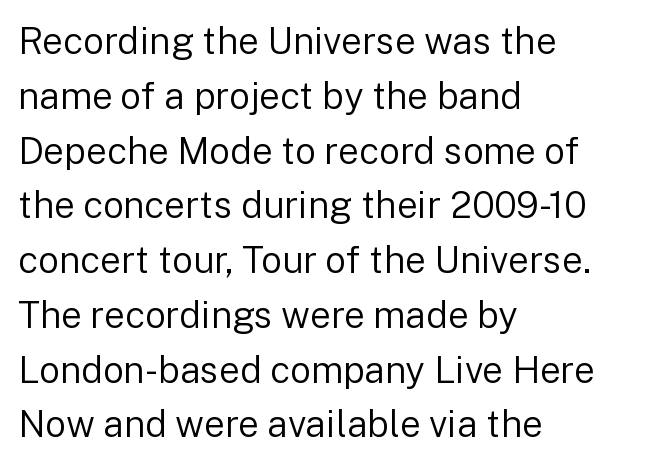
{"serif": "no", "italic": "no", "bold": "no", "weight": "regular", "width": "normal", "stroke_contrast": "low", "x_height": "medium", "monospaced": "no", "underline": "no", "align": "left", "line_spacing": "normal", "line_spacing_ratio": 1.48, "letter_spacing": "normal", "letter_spacing_em": 0.0, "glyph_px": 37}
